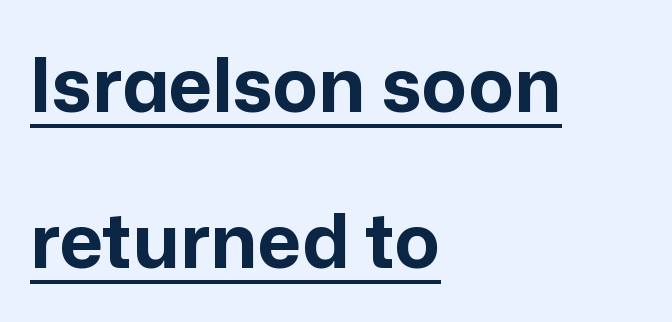
{"serif": "no", "italic": "no", "bold": "yes", "weight": "bold", "width": "normal", "stroke_contrast": "low", "x_height": "medium", "monospaced": "no", "underline": "yes", "align": "left", "line_spacing": "loose", "line_spacing_ratio": 2.08, "letter_spacing": "normal", "letter_spacing_em": 0.0, "glyph_px": 75}
